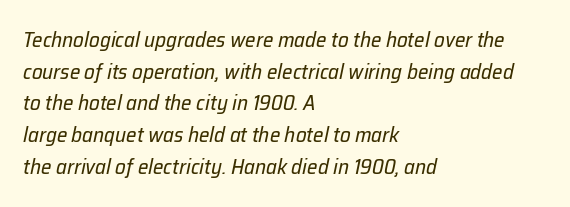
The vertical gap from one line to the next is medium. The space directly below the letters is spotless. The face looks like a standard text weight, possibly lighter. The lines in this sample share a left origin and differ only in where they stop. This sample uses an oblique cut, with every glyph tilted off the vertical. Observe the ordinary spacing: letters are neighbours, not strangers.
